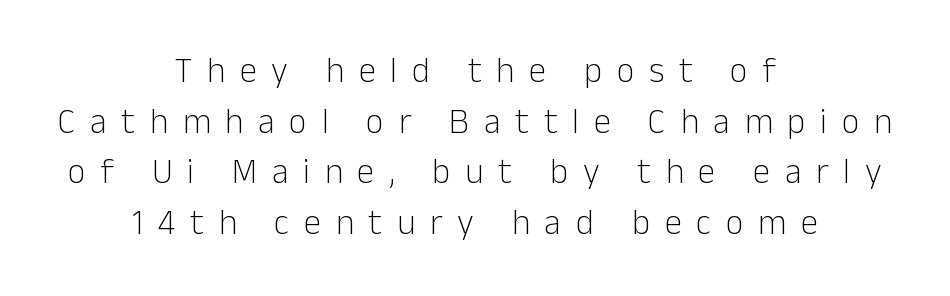
The image shows 35 px light sans-serif type, upright; set centered, normal line spacing (1.45x), unusually wide letter spacing (+0.42 em), not underlined; low stroke contrast and a medium x-height.
